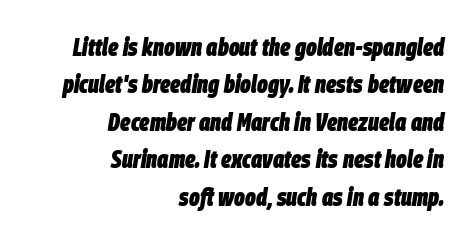
{"italic": "yes", "lean": "right", "slant_degrees": 9, "bold": "yes", "underline": "no", "align": "right", "line_spacing": "normal", "line_spacing_ratio": 1.5, "letter_spacing": "normal", "letter_spacing_em": 0.0, "glyph_px": 25}
